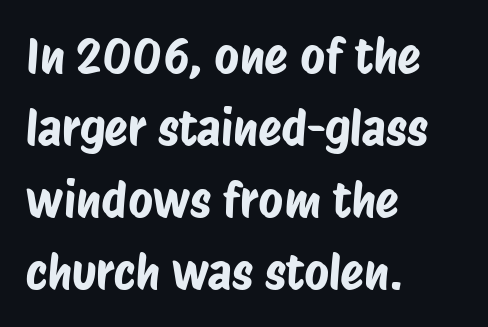
The image shows 48 px condensed sans-serif type; set left-aligned, normal line spacing (1.5x), normal letter spacing, not underlined; low stroke contrast and a large x-height.
